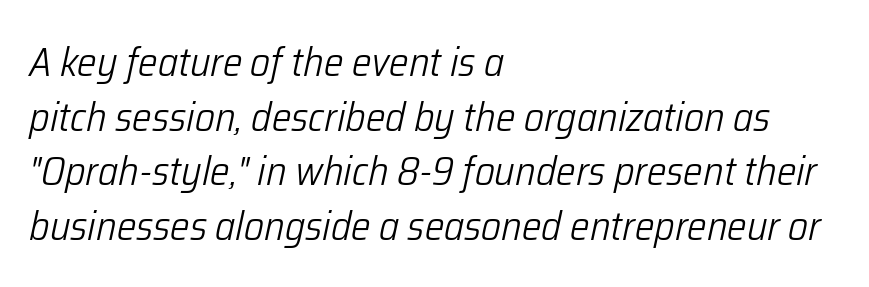
The image shows 41 px light, condensed type, italic (leaning right); set left-aligned, normal line spacing (1.33x), normal letter spacing, not underlined; low stroke contrast and a medium x-height.
